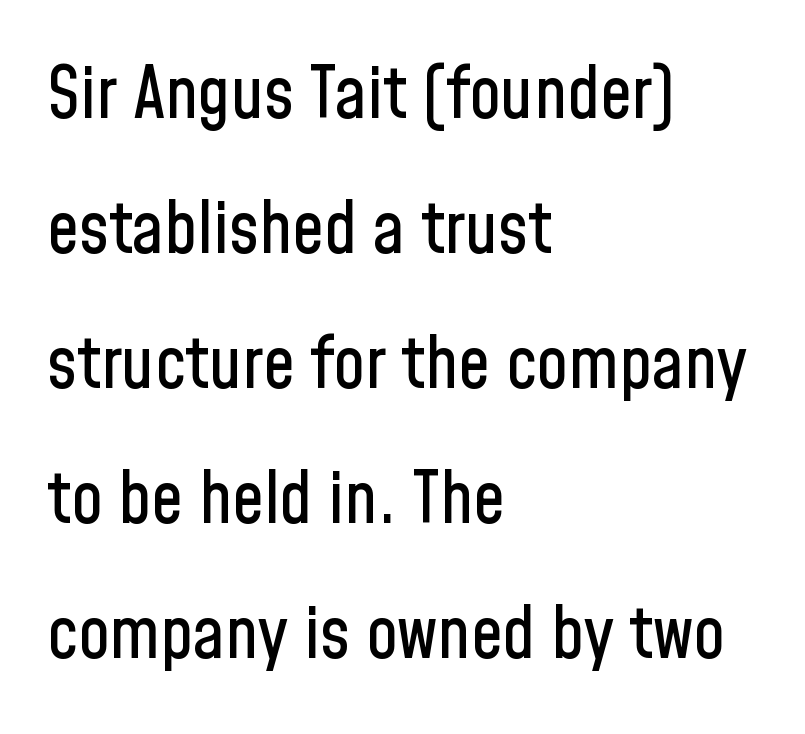
The image shows 71 px condensed sans-serif type, upright; set left-aligned, loose line spacing (1.9x), normal letter spacing, not underlined; low stroke contrast and a medium x-height.
